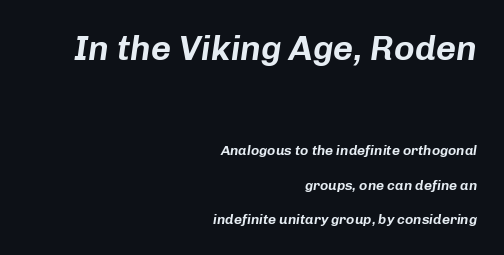
{"italic": "yes", "lean": "right", "slant_degrees": 8, "width": "normal", "stroke_contrast": "low", "x_height": "medium", "monospaced": "no", "underline": "no", "align": "right", "line_spacing": "loose", "line_spacing_ratio": 2.46, "letter_spacing": "normal", "letter_spacing_em": 0.0, "larger_block": "first", "size_ratio": 2.5, "glyph_px": 35}
